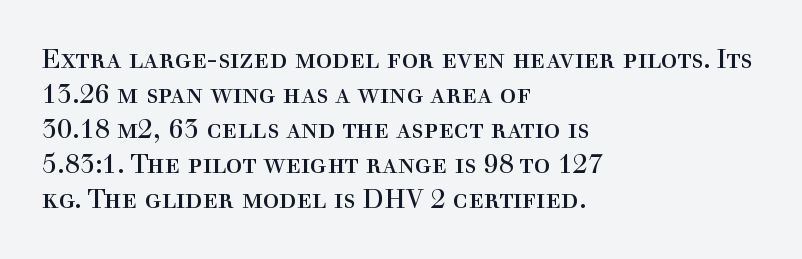
The image shows 27 px text type, upright; set left-aligned, normal line spacing (1.3x), normal letter spacing, not underlined.
